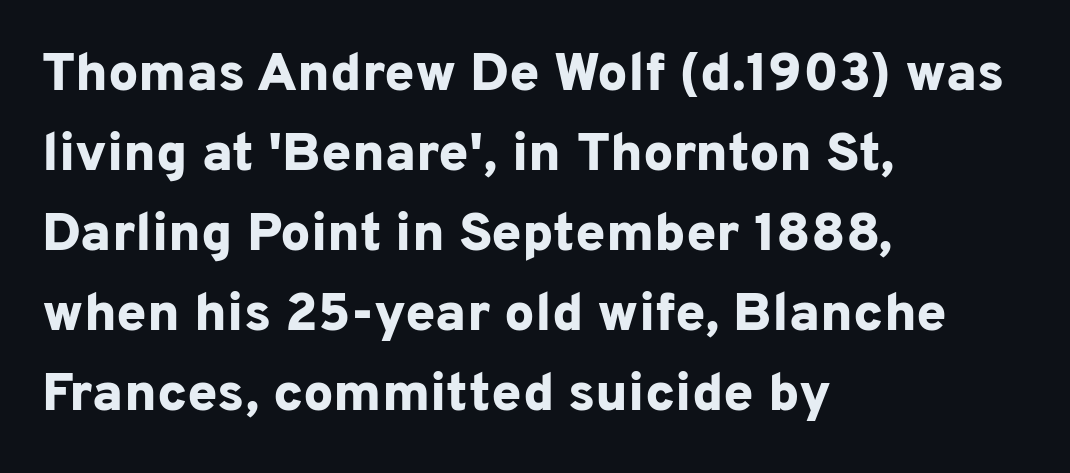
Q: Is the text bold? A: Yes.
Q: Is the text italic (slanted)? A: No, it is upright.
Q: Is the typeface a serif or a sans-serif typeface? A: Sans-serif.
Q: Is the text underlined? A: No.
Q: How is the paragraph aligned? A: Left-aligned.
Q: Is the spacing between letters normal or unusually wide? A: Normal.
Q: Is the spacing between lines tight, normal or loose? A: Normal.
Q: Width (condensed, normal, or wide)? A: Normal.
Q: Stroke contrast? A: Low.
Q: x-height? A: Medium.
Q: Monospaced? A: No.
